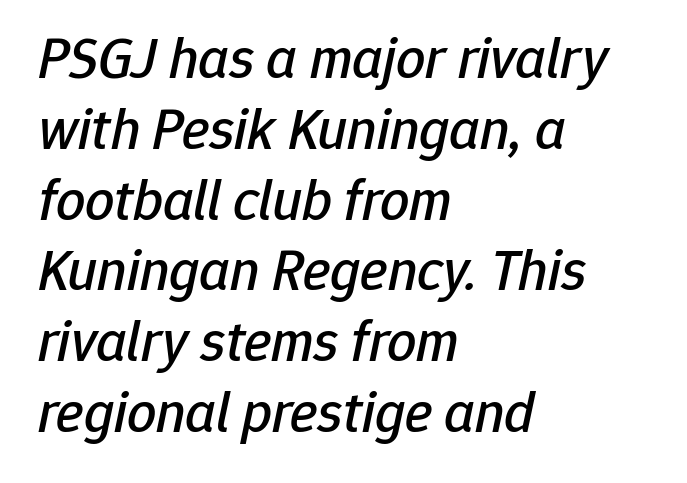
Posture: slanted. The rendering uses natural spacing where letterforms have individual widths. Words appear dense and cohesive because spacing is normal. Leftover space on each line is placed entirely after the last word. Any mark beneath the type? The region is blank.
